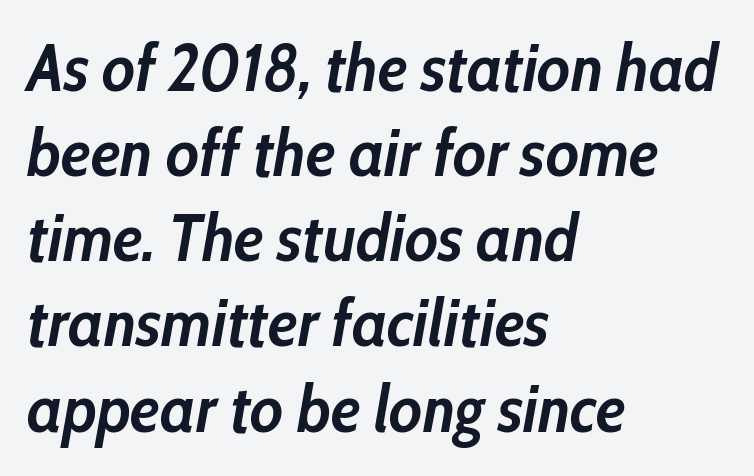
Q: Is the text bold? A: Yes.
Q: Is the text italic (slanted)? A: Yes, it leans right by about 10 degrees.
Q: Is the text underlined? A: No.
Q: How is the paragraph aligned? A: Left-aligned.
Q: Is the spacing between letters normal or unusually wide? A: Normal.
Q: Is the spacing between lines tight, normal or loose? A: Normal.
Q: Width (condensed, normal, or wide)? A: Condensed.
Q: Stroke contrast? A: Low.
Q: x-height? A: Medium.
Q: Monospaced? A: No.
